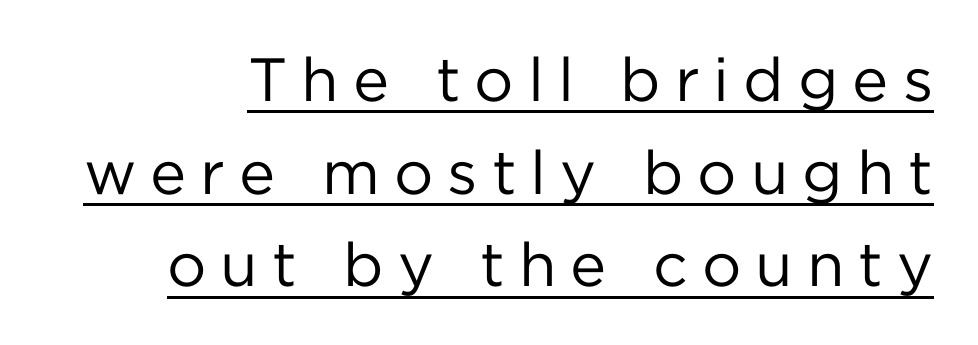
The image shows 61 px regular-weight sans-serif type, upright; set normal line spacing (1.52x), unusually wide letter spacing (+0.23 em), underlined; low stroke contrast and a medium x-height.
